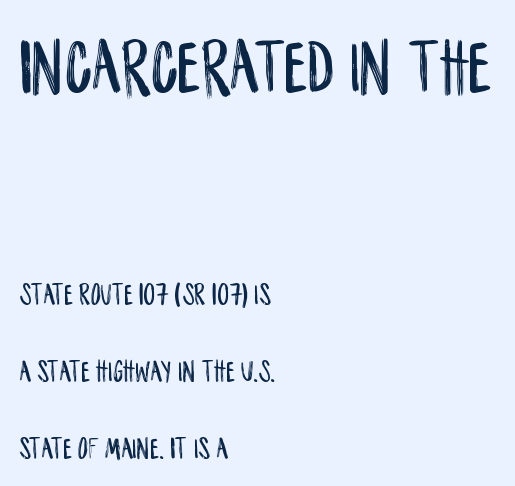
Q: Is the text italic (slanted)? A: No, it is upright.
Q: Is the typeface a serif or a sans-serif typeface? A: Sans-serif.
Q: Is the text underlined? A: No.
Q: How is the paragraph aligned? A: Left-aligned.
Q: Is the spacing between letters normal or unusually wide? A: Normal.
Q: Is the spacing between lines tight, normal or loose? A: Loose.
Q: Which block of text is set in a larger size, the first (top) or the second (bottom)? A: The first (top) one.
Q: Width (condensed, normal, or wide)? A: Condensed.
Q: Stroke contrast? A: Low.
Q: x-height? A: Large.
Q: Monospaced? A: No.
